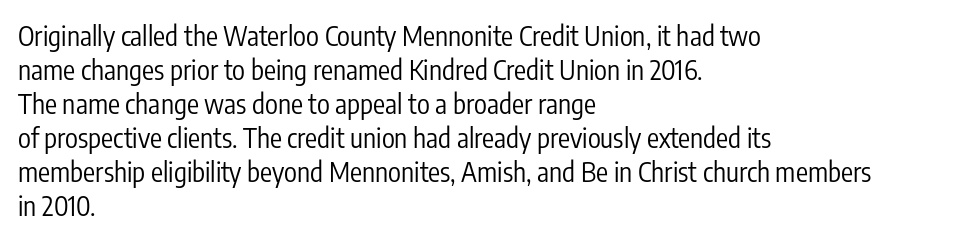
The image shows 27 px text type, upright; set left-aligned, normal line spacing (1.26x), normal letter spacing, not underlined.
